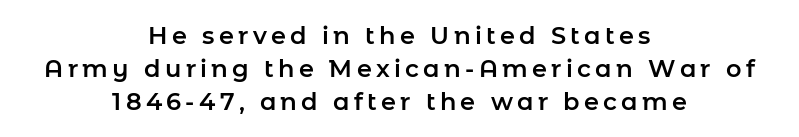
Vertical spacing — default. Reading down the block, each line starts at a different indent, mirrored at its end. The specimen omits any rule beneath the text block's lines. It's the straight-up-and-down kind of type.
